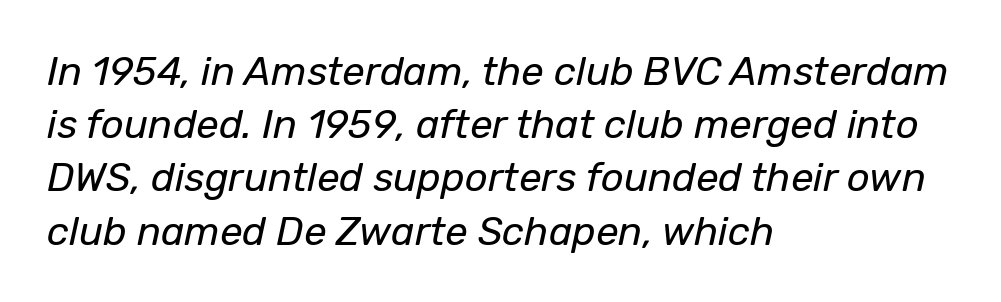
The image shows 40 px regular-weight type, italic (leaning right); set left-aligned, normal line spacing (1.33x), normal letter spacing, not underlined; low stroke contrast and a medium x-height.
